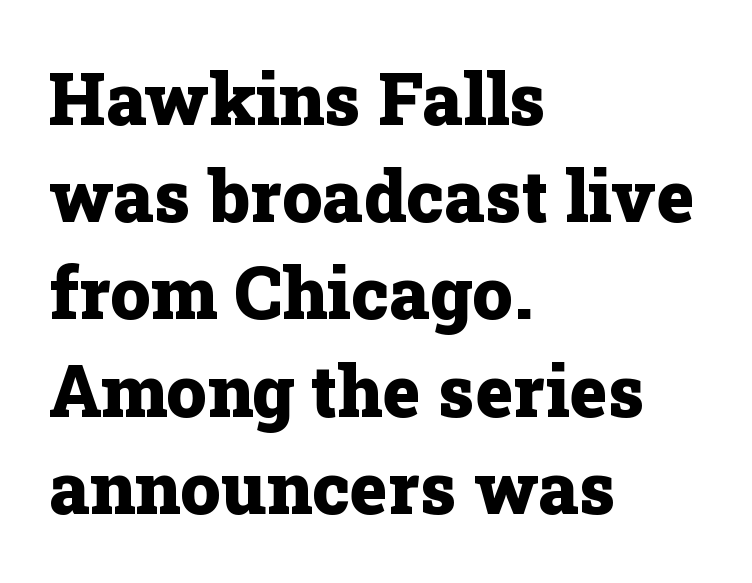
The image shows 72 px heavy serif type, upright; set left-aligned, normal line spacing (1.35x), normal letter spacing, not underlined; low stroke contrast and a medium x-height.
